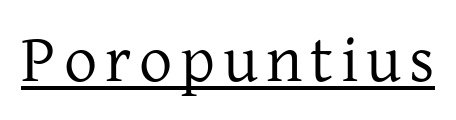
The image shows 66 px regular-weight serif type, upright; set underlined; low stroke contrast and a medium x-height.
